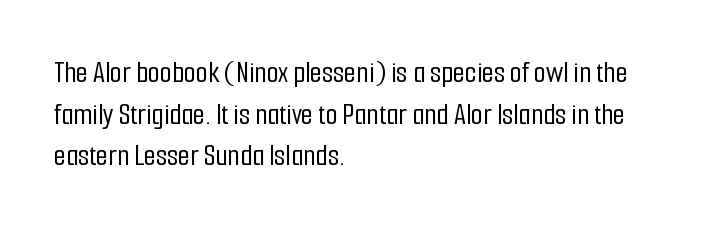
A bare baseline throughout the passage. Look at the tracking — it's just the regular setting, nothing added. Alignment: flush left. The rendering uses natural spacing where letterforms have individual widths.
